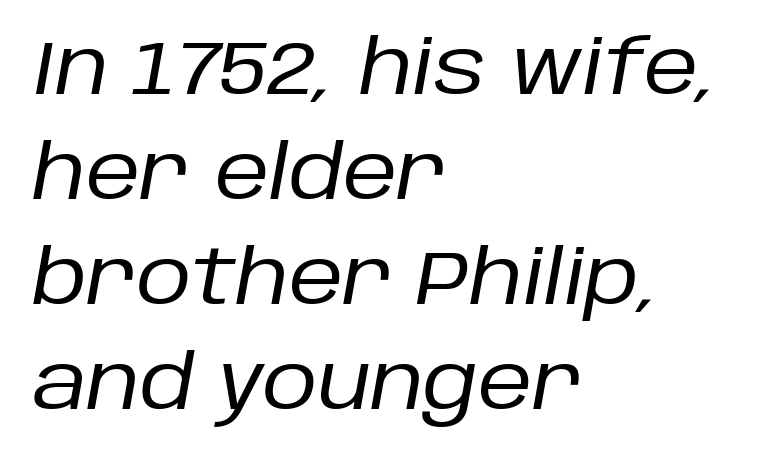
Q: Is the text bold? A: No.
Q: Is the text italic (slanted)? A: Yes, it leans right by about 10 degrees.
Q: Is the text underlined? A: No.
Q: How is the paragraph aligned? A: Left-aligned.
Q: Is the spacing between letters normal or unusually wide? A: Normal.
Q: Is the spacing between lines tight, normal or loose? A: Normal.
Q: Width (condensed, normal, or wide)? A: Normal.
Q: Stroke contrast? A: Low.
Q: x-height? A: Large.
Q: Monospaced? A: No.
